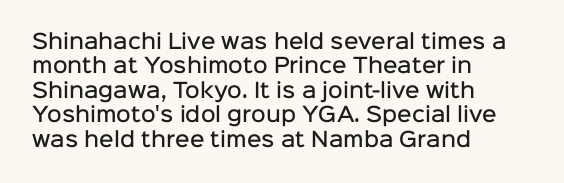
Q: Is the text bold? A: Semi-bold.
Q: Is the text italic (slanted)? A: No, it is upright.
Q: Is the text underlined? A: No.
Q: How is the paragraph aligned? A: Left-aligned.
Q: Is the spacing between letters normal or unusually wide? A: Normal.
